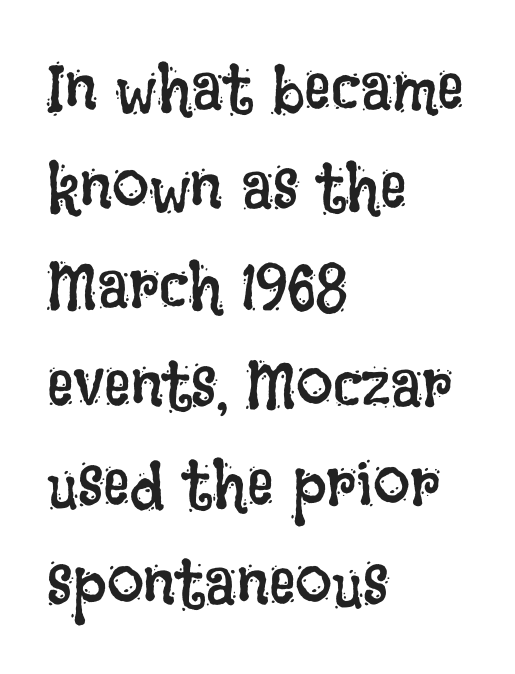
{"italic": "no", "bold": "no", "weight": "regular", "width": "condensed", "stroke_contrast": "low", "x_height": "large", "monospaced": "no", "underline": "no", "align": "left", "line_spacing": "normal", "line_spacing_ratio": 1.5, "letter_spacing": "normal", "letter_spacing_em": 0.0, "glyph_px": 66}
